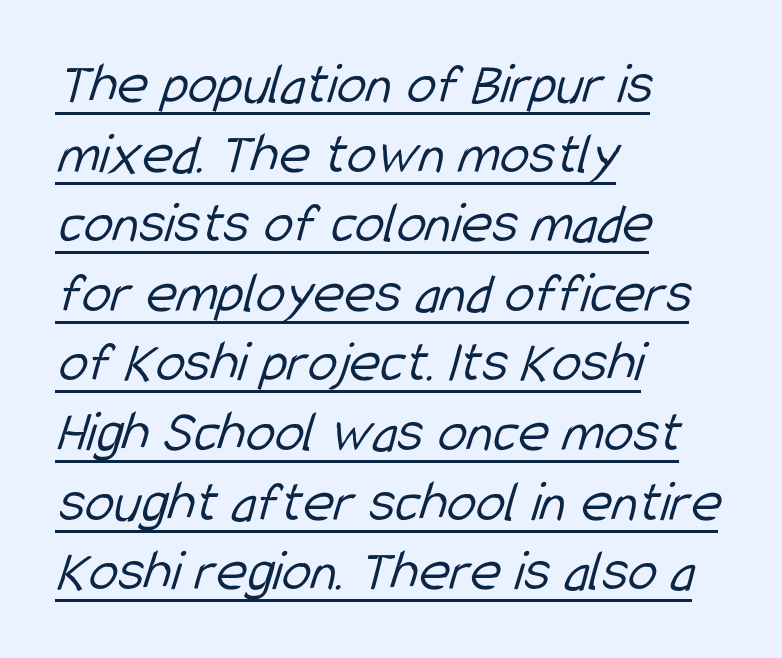
Observe the absence of serifs on each vertical stroke in this sample. All the whitespace from short lines collects on the right. The glyphs are accompanied by a horizontal stroke just below them. Stroke thickness stays within the range of a standard reading face or lighter. Standard letterfit; no display-style spreading of the glyphs. Think of a printed novel: that variable character pitch is what you see here.
